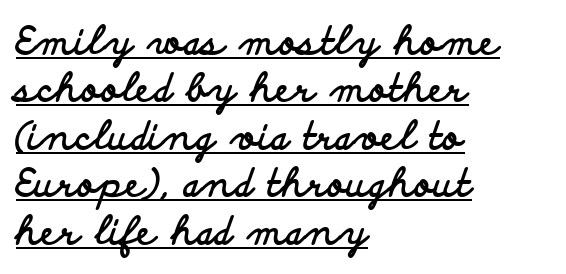
The image shows 38 px bold, wide sans-serif type; set left-aligned, normal line spacing (1.25x), normal letter spacing, underlined; low stroke contrast and a small x-height.
